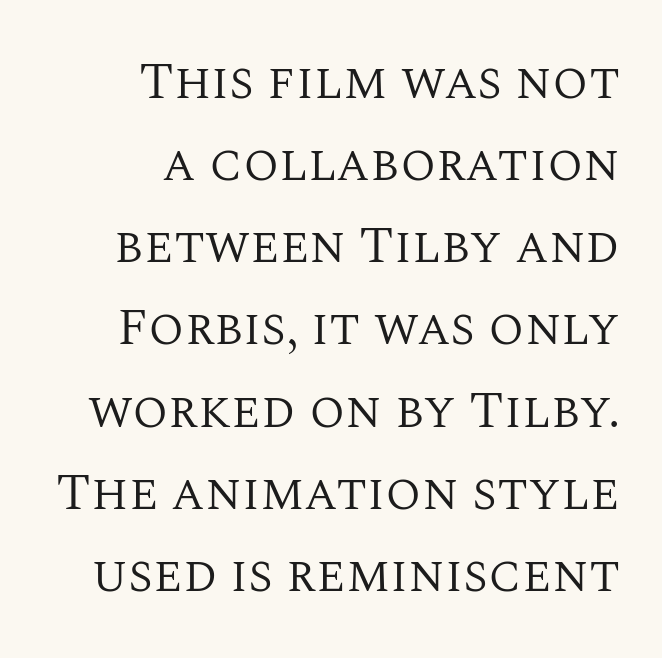
Q: Is the text bold? A: No.
Q: Is the text italic (slanted)? A: No, it is upright.
Q: Is the typeface a serif or a sans-serif typeface? A: Serif.
Q: Is the text underlined? A: No.
Q: How is the paragraph aligned? A: Right-aligned.
Q: Is the spacing between letters normal or unusually wide? A: Normal.
Q: Is the spacing between lines tight, normal or loose? A: Normal.
Q: Width (condensed, normal, or wide)? A: Normal.
Q: Stroke contrast? A: Medium.
Q: x-height? A: Large.
Q: Monospaced? A: No.
